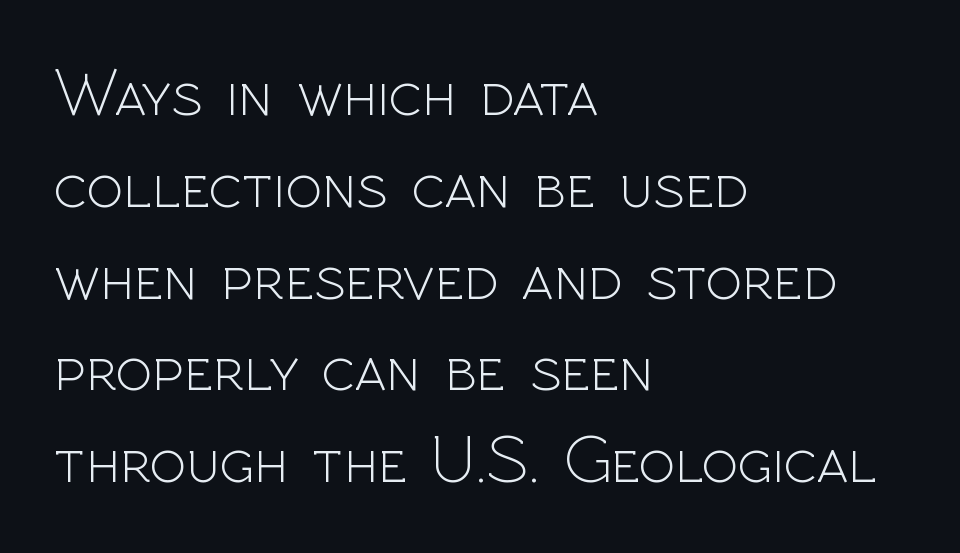
The area under the type is left untouched. This rendering employs a face without finishing strokes, i.e., a sans-serif. No chunkiness to these letters — they're not bold. Ordinary non-slanted type is in use. Short note: letters normally spaced. Think of a printed novel: that variable character pitch is what you see here.
